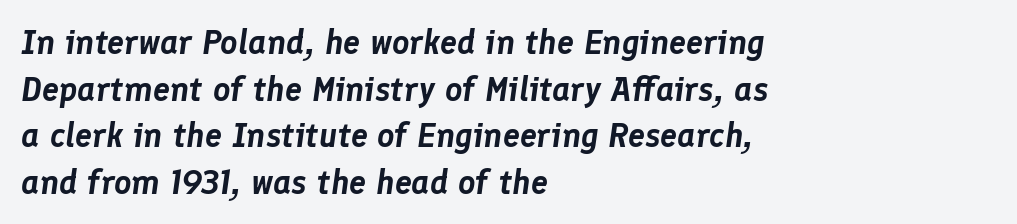
The passage shown is not underscored anywhere. The block of text has a typical density, with ordinary space between rows. Each letter keeps its own natural width here, so spacing adapts to shape. Spacing between characters is what you'd get straight out of the box. These lines were composed using italics.
